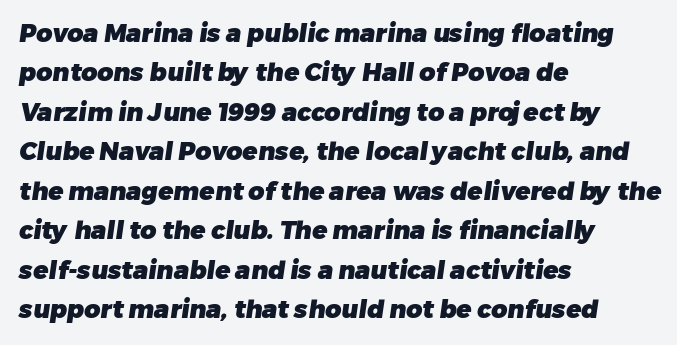
{"bold": "yes", "underline": "no", "align": "left", "line_spacing": "normal", "line_spacing_ratio": 1.58, "letter_spacing": "normal", "letter_spacing_em": 0.0, "glyph_px": 25}
